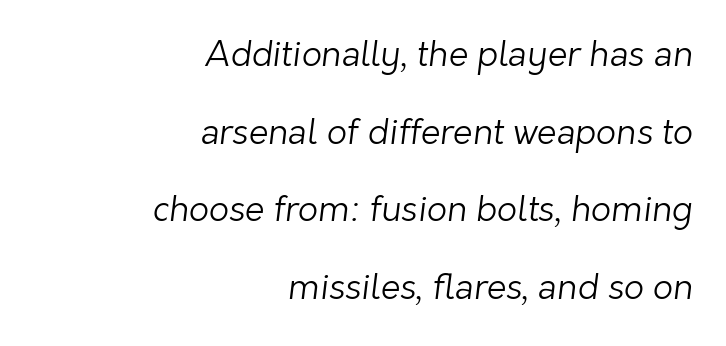
The image shows 35 px light sans-serif type; set right-aligned, loose line spacing (2.22x), normal letter spacing, not underlined; low stroke contrast and a medium x-height.
